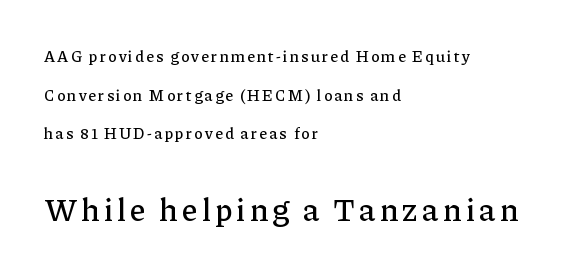
The image shows 32 px serif type, upright; set left-aligned, loose line spacing (2.41x), not underlined; the second (bottom) block is 2.0x larger; low stroke contrast and a medium x-height.
